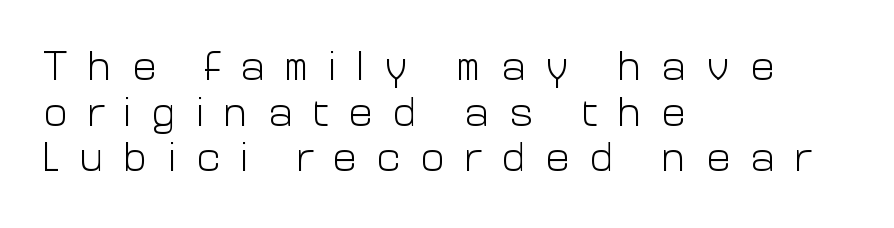
The foot of each line stays bare and open. You could not count columns in this text — the font is proportionally spaced. Look at the bottom of the vertical strokes: they stop flat, with no serifs. Notice how the stems are strictly vertical — no italics here. Vertical spacing — tight.
